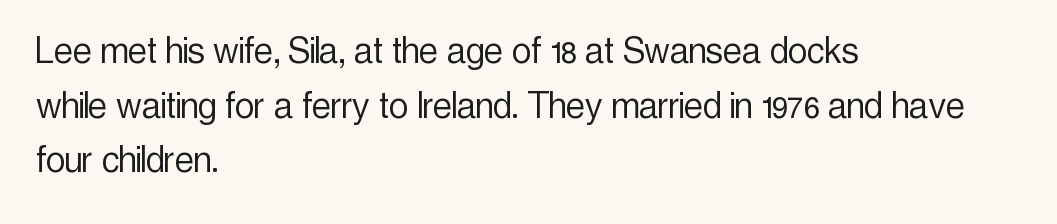
The image shows 43 px light, condensed sans-serif type, upright; set left-aligned, normal line spacing (1.27x), normal letter spacing, not underlined; a medium x-height.
